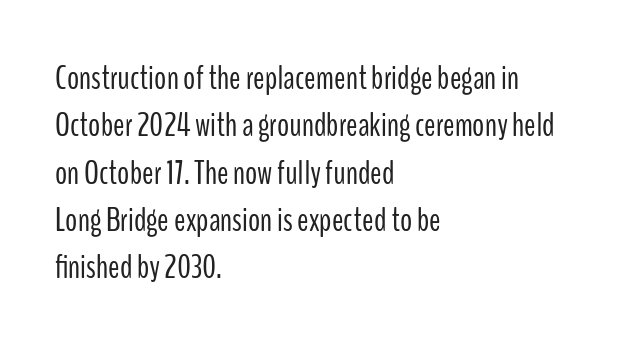
The image shows 34 px light, condensed sans-serif type, upright; set left-aligned, normal line spacing (1.39x), normal letter spacing, not underlined; low stroke contrast and a medium x-height.
